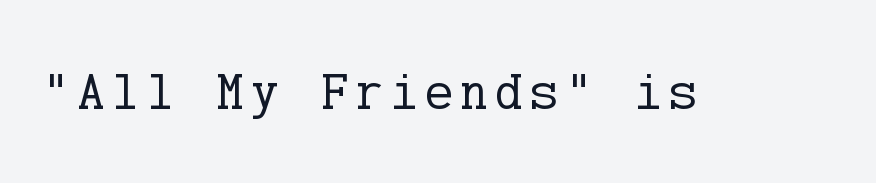
Q: Is the text bold? A: No.
Q: Is the text italic (slanted)? A: No, it is upright.
Q: Is the typeface a serif or a sans-serif typeface? A: Serif.
Q: Is the text underlined? A: No.
Q: Width (condensed, normal, or wide)? A: Normal.
Q: Stroke contrast? A: Low.
Q: x-height? A: Medium.
